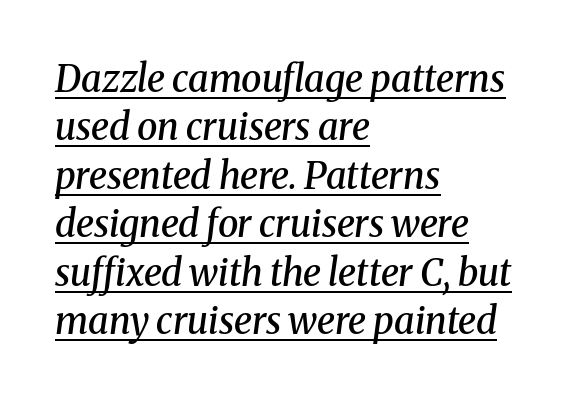
Is the letter spacing exaggerated? No — it looks like the ordinary default. Old-style or modern, the face here clearly has serifs. Regarding leading, the lines here are spaced in the standard way. Typographic density is moderately raised because the face is semibold.
